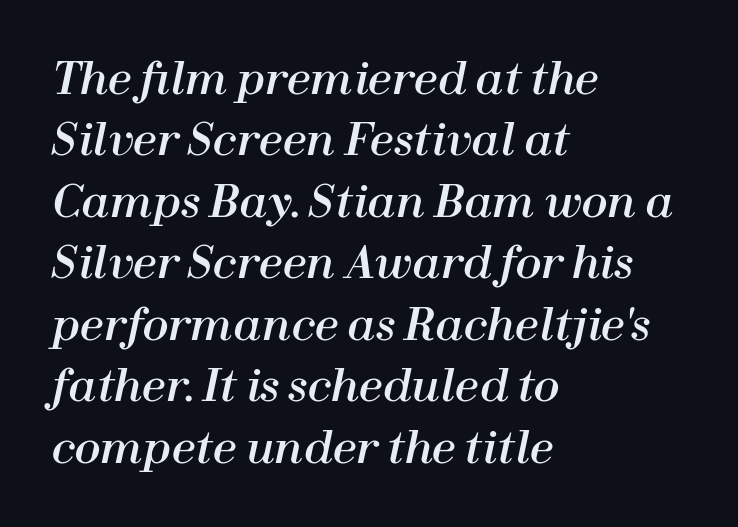
Vertically, the passage feels balanced, rows spaced as you'd expect. The letters advance in unequal steps, a hallmark of proportional type. Italic: yes, the glyphs are oblique. Words appear dense and cohesive because spacing is normal. A student would call this left alignment; a typographer would say flush left, rag right. Bare-footed words on every line.
